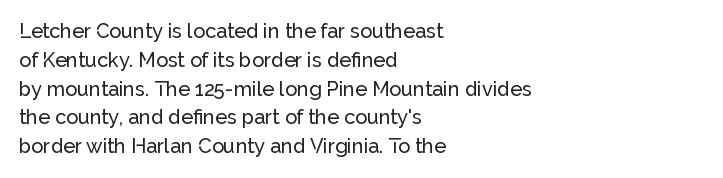
Q: Is the text italic (slanted)? A: No, it is upright.
Q: Is the text underlined? A: No.
Q: How is the paragraph aligned? A: Left-aligned.
Q: Is the spacing between letters normal or unusually wide? A: Normal.
Q: Is the spacing between lines tight, normal or loose? A: Normal.
